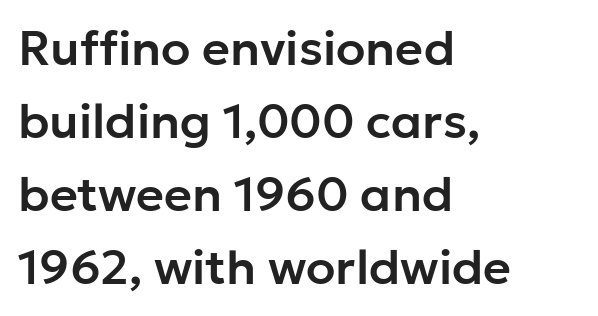
{"serif": "no", "italic": "no", "width": "normal", "stroke_contrast": "low", "x_height": "medium", "monospaced": "no", "underline": "no", "align": "left", "line_spacing": "normal", "line_spacing_ratio": 1.52, "letter_spacing": "normal", "letter_spacing_em": 0.0, "glyph_px": 48}
